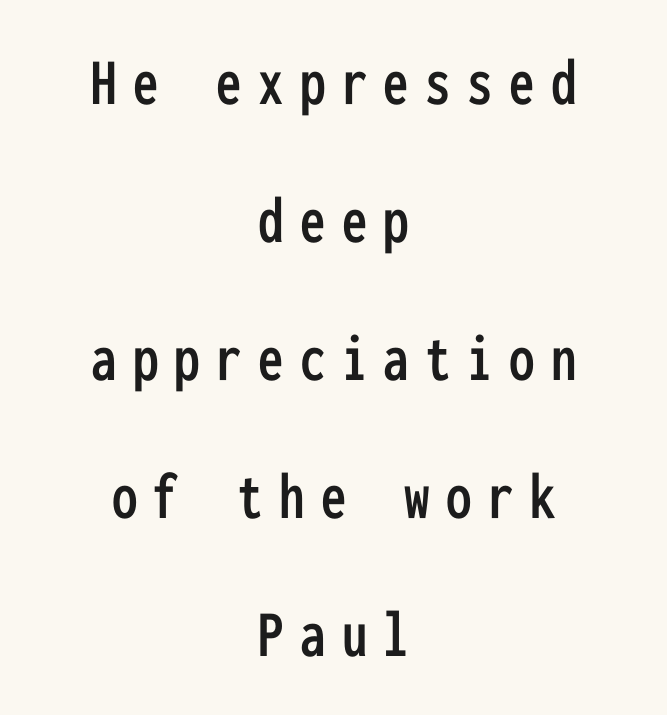
{"serif": "no", "italic": "no", "width": "condensed", "stroke_contrast": "low", "x_height": "medium", "monospaced": "yes", "underline": "no", "align": "center", "line_spacing": "loose", "line_spacing_ratio": 2.03, "letter_spacing": "wide", "letter_spacing_em": 0.24, "glyph_px": 68}
